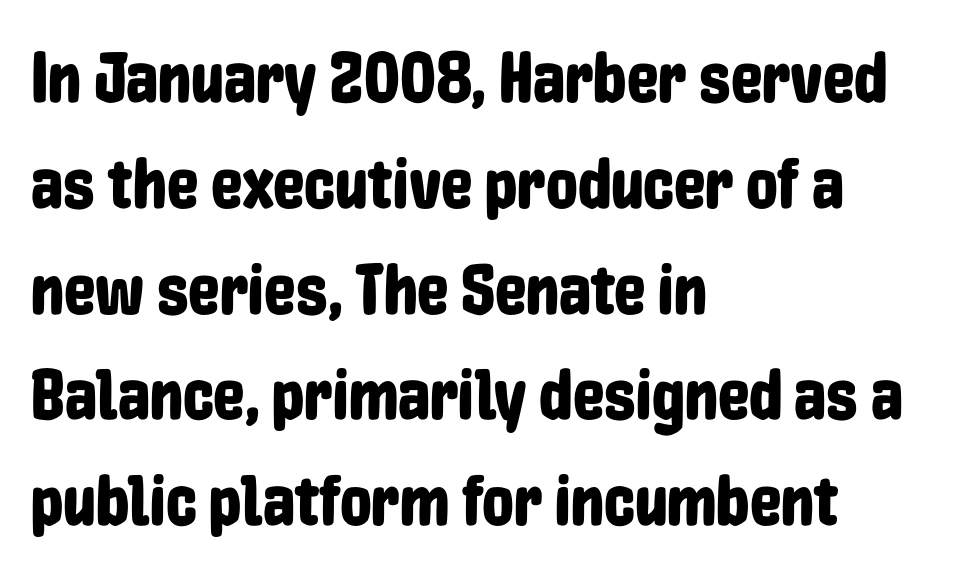
Compared with typical body copy, the letter spacing here is the same. These lines sit exactly where default settings would place them. Any mark beneath the type? The region is blank. This rendering uses left alignment, leaving the right contour irregular.
